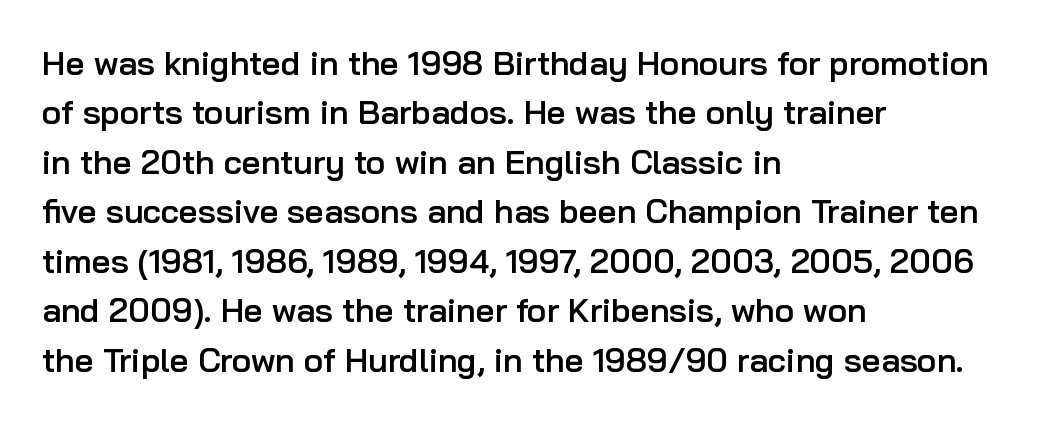
Q: Is the text bold? A: Semi-bold.
Q: Is the text italic (slanted)? A: No, it is upright.
Q: Is the typeface a serif or a sans-serif typeface? A: Sans-serif.
Q: Is the text underlined? A: No.
Q: How is the paragraph aligned? A: Left-aligned.
Q: Is the spacing between letters normal or unusually wide? A: Normal.
Q: Is the spacing between lines tight, normal or loose? A: Normal.
Q: Width (condensed, normal, or wide)? A: Normal.
Q: Stroke contrast? A: Low.
Q: x-height? A: Medium.
Q: Monospaced? A: No.
